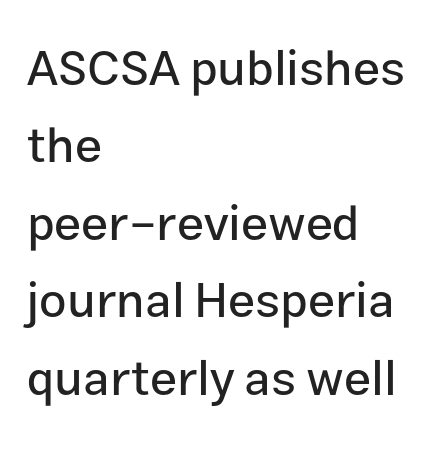
{"serif": "no", "italic": "no", "width": "normal", "stroke_contrast": "low", "x_height": "medium", "monospaced": "no", "underline": "no", "align": "left", "line_spacing": "normal", "line_spacing_ratio": 1.58, "letter_spacing": "normal", "letter_spacing_em": 0.0, "glyph_px": 49}
